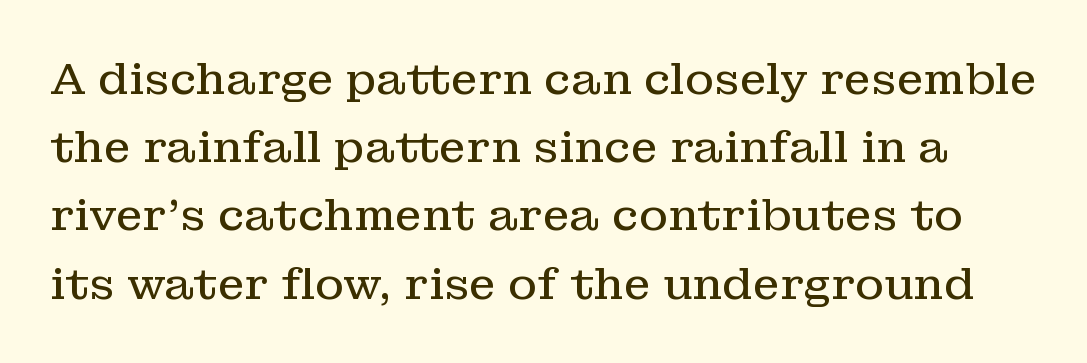
The face used here is seriffed, in the tradition of book romans. The glyphs are unaccompanied by any horizontal stroke below them. Is this a heavy cut? Hardly; it is regular or lighter. Is the letter spacing exaggerated? No — it looks like the ordinary default. Quick note: interline space is typical. Do the letters lean? They stand straight.
